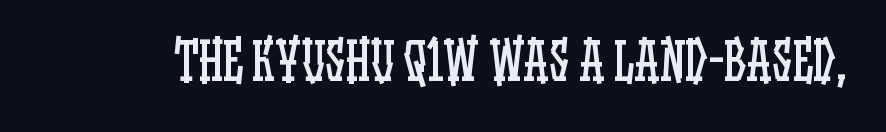
The image shows 51 px regular-weight, condensed type, upright; set normal letter spacing, not underlined; low stroke contrast and a large x-height.
